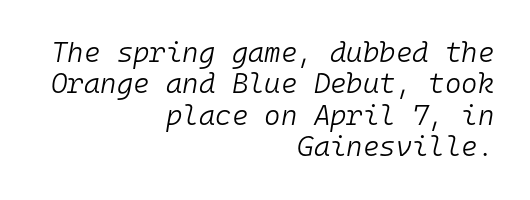
The rendering uses typewriter-style spacing with identical character cells. Counters stay open thanks to moderate or lighter strokes. Any mark beneath the type? The region is blank. Characters follow at the spacing the type designer built in.
